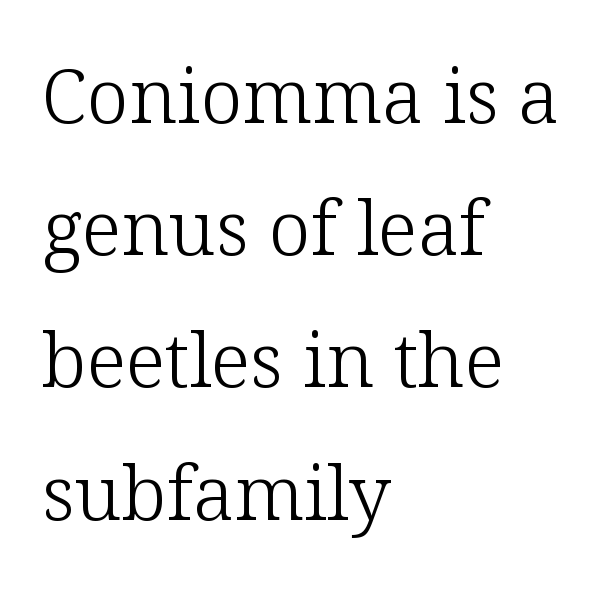
Q: Is the text bold? A: No.
Q: Is the text italic (slanted)? A: No, it is upright.
Q: Is the typeface a serif or a sans-serif typeface? A: Serif.
Q: Is the text underlined? A: No.
Q: How is the paragraph aligned? A: Left-aligned.
Q: Is the spacing between letters normal or unusually wide? A: Normal.
Q: Width (condensed, normal, or wide)? A: Normal.
Q: Stroke contrast? A: Low.
Q: x-height? A: Medium.
Q: Monospaced? A: No.
